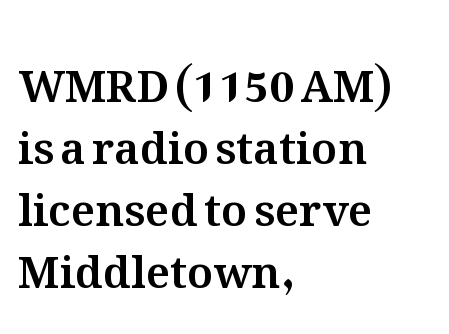
{"italic": "no", "width": "normal", "stroke_contrast": "medium", "x_height": "medium", "monospaced": "no", "underline": "no", "align": "left", "line_spacing": "normal", "line_spacing_ratio": 1.41, "letter_spacing": "normal", "letter_spacing_em": 0.0, "glyph_px": 44}
